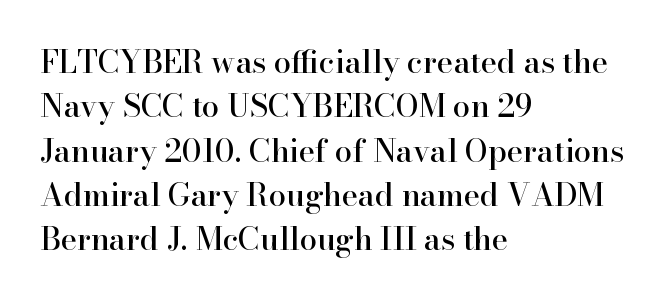
{"serif": "yes", "italic": "no", "width": "normal", "stroke_contrast": "high", "x_height": "small", "monospaced": "no", "underline": "no", "align": "left", "line_spacing": "normal", "line_spacing_ratio": 1.43, "letter_spacing": "normal", "letter_spacing_em": 0.0, "glyph_px": 31}
